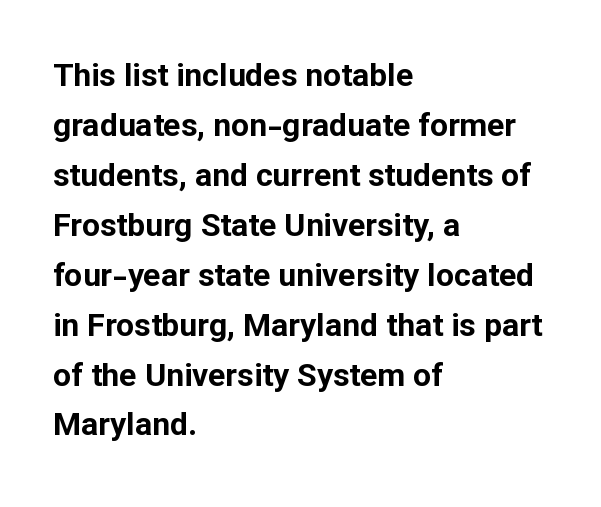
The image shows 32 px bold sans-serif type, upright; set left-aligned, normal line spacing (1.56x), normal letter spacing, not underlined; low stroke contrast and a medium x-height.
